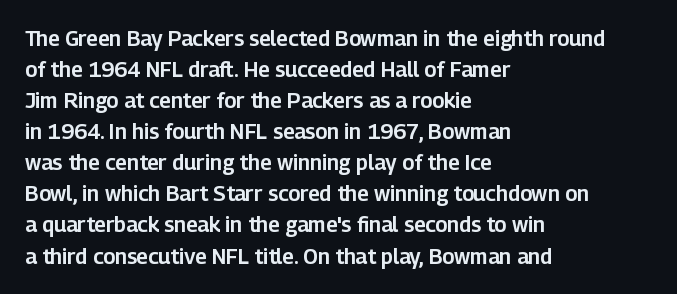
The image shows 21 px text type, upright; set left-aligned, normal line spacing (1.48x), normal letter spacing, not underlined.
